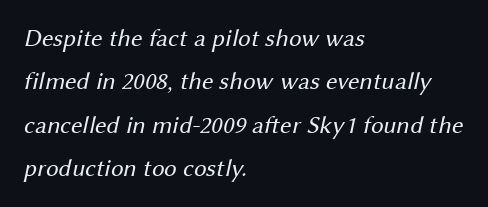
The image shows 25 px text type; set left-aligned, line spacing 1.74x, normal letter spacing, not underlined.
